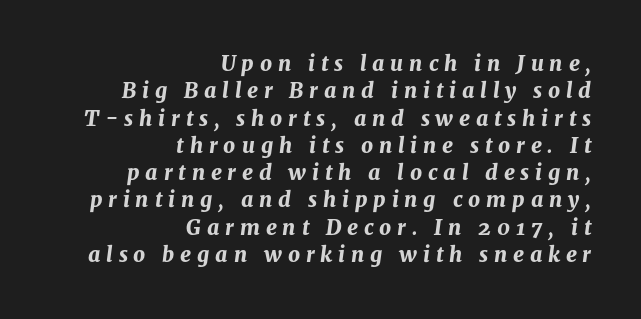
{"italic": "yes", "lean": "right", "slant_degrees": 8, "bold": "yes", "underline": "no", "align": "right", "line_spacing": "normal", "line_spacing_ratio": 1.3, "letter_spacing": "wide", "letter_spacing_em": 0.28, "glyph_px": 21}
